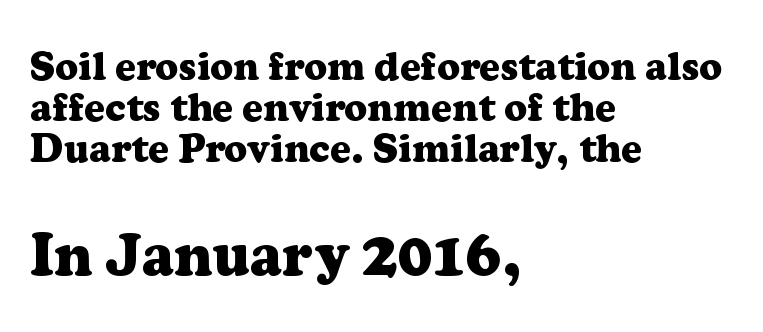
The image shows 60 px heavy serif type, upright; set left-aligned, tight line spacing (1.02x), normal letter spacing, not underlined; the second (bottom) block is 1.5x larger; low stroke contrast and a medium x-height.
